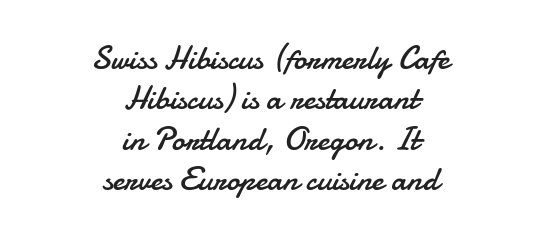
Q: Is the text bold? A: No.
Q: Is the text italic (slanted)? A: Yes.
Q: Is the typeface a serif or a sans-serif typeface? A: Sans-serif.
Q: Is the text underlined? A: No.
Q: How is the paragraph aligned? A: Centered.
Q: Is the spacing between letters normal or unusually wide? A: Normal.
Q: Width (condensed, normal, or wide)? A: Normal.
Q: Stroke contrast? A: Low.
Q: x-height? A: Small.
Q: Monospaced? A: No.
